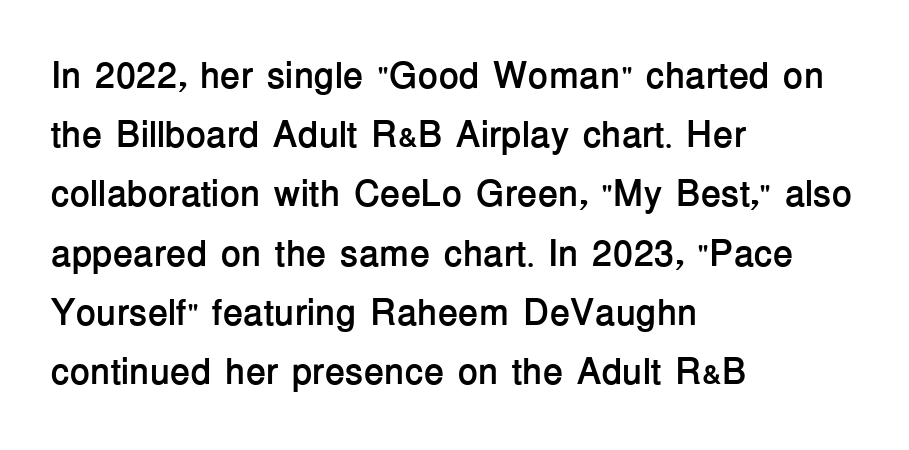
The image shows 37 px semibold sans-serif type, upright; set left-aligned, normal line spacing (1.6x), normal letter spacing, not underlined; low stroke contrast and a medium x-height.
